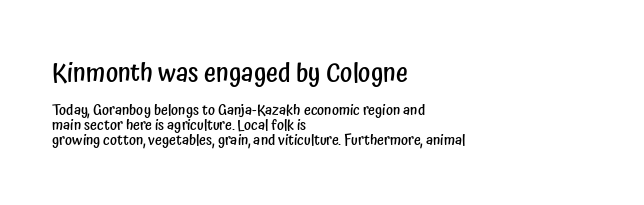
Compared with typical paragraphs, the rows here are closer together. The foot of each line stays bare and open. The letters sit at their default tracking, neither squeezed nor spread. The typesetter chose a ragged-right arrangement here. Posture: vertical.
